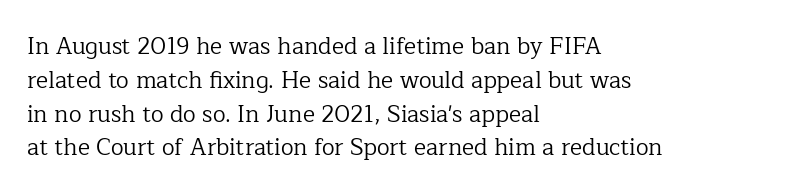
The image shows 23 px text type, upright; set left-aligned, normal line spacing (1.47x), normal letter spacing, not underlined.
